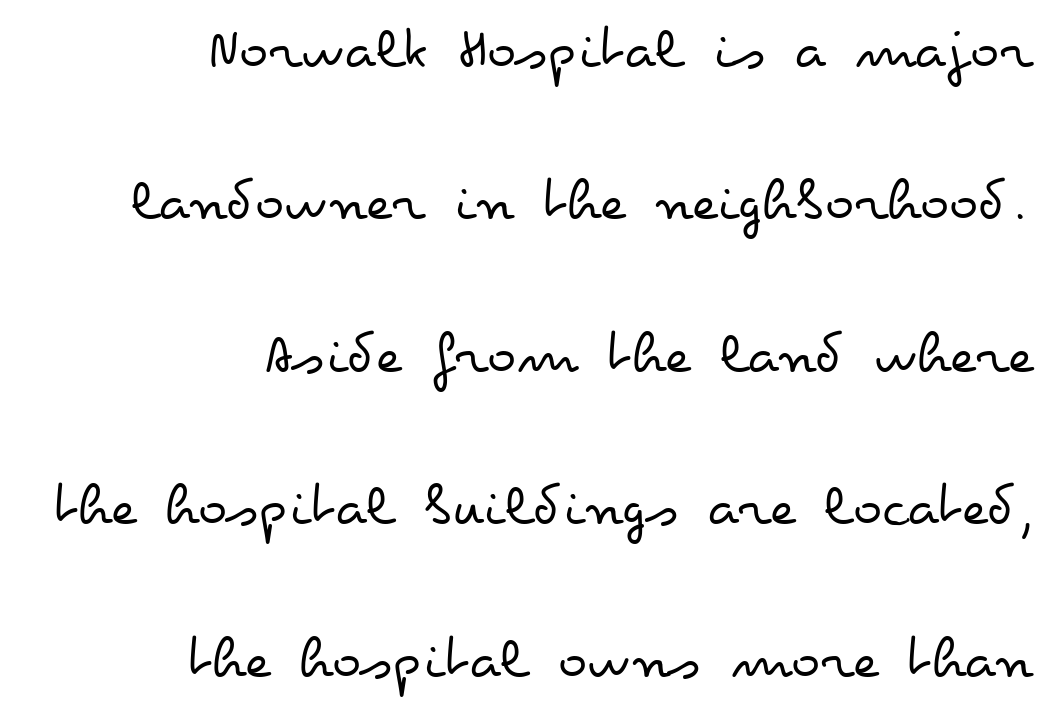
Q: Is the text bold? A: No.
Q: Is the text italic (slanted)? A: No, it is upright.
Q: Is the text underlined? A: No.
Q: How is the paragraph aligned? A: Right-aligned.
Q: Is the spacing between letters normal or unusually wide? A: Normal.
Q: Is the spacing between lines tight, normal or loose? A: Loose.
Q: Width (condensed, normal, or wide)? A: Wide.
Q: Stroke contrast? A: Low.
Q: x-height? A: Small.
Q: Monospaced? A: No.
